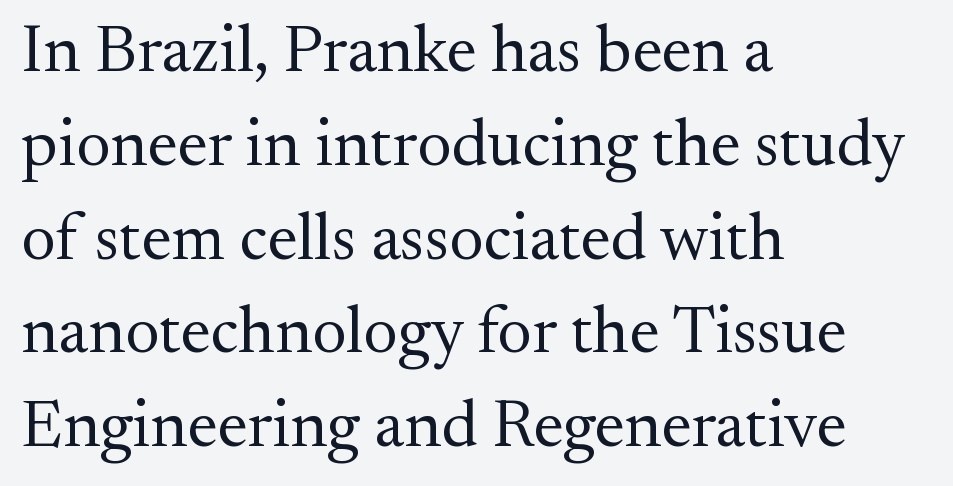
The image shows 67 px regular-weight serif type, upright; set left-aligned, normal line spacing (1.4x), normal letter spacing, not underlined; medium stroke contrast and a small x-height.
